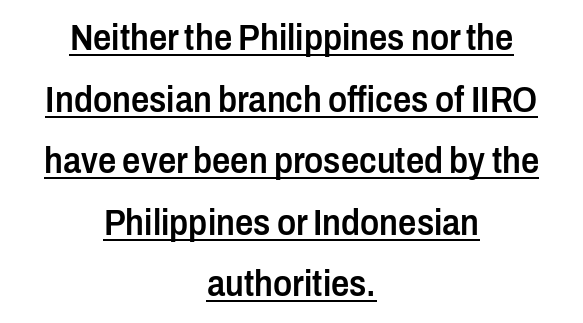
The image shows 36 px semibold, condensed sans-serif type, upright; set centered, line spacing 1.71x, normal letter spacing, underlined; low stroke contrast and a medium x-height.
